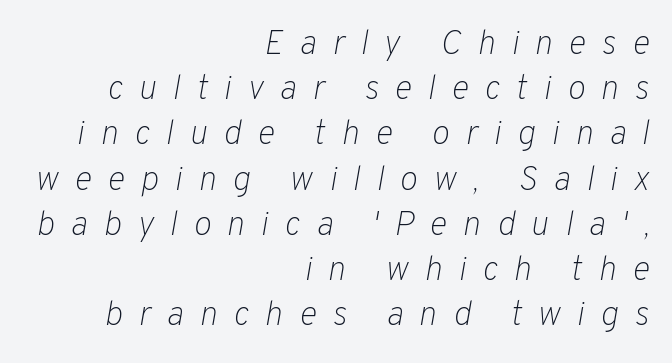
Q: Is the text bold? A: No.
Q: Is the text italic (slanted)? A: Yes, it leans right by about 10 degrees.
Q: Is the text underlined? A: No.
Q: How is the paragraph aligned? A: Right-aligned.
Q: Is the spacing between letters normal or unusually wide? A: Unusually wide.
Q: Is the spacing between lines tight, normal or loose? A: Normal.
Q: Width (condensed, normal, or wide)? A: Normal.
Q: Stroke contrast? A: Low.
Q: x-height? A: Medium.
Q: Monospaced? A: No.
